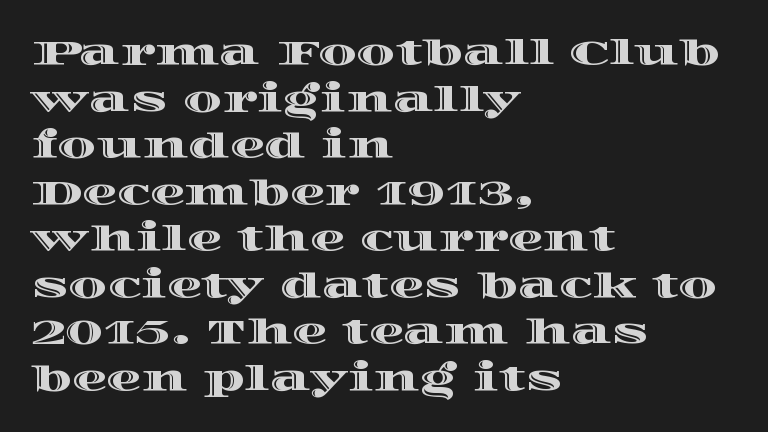
In terms of letterspacing, this is plain default setting. Is there any slant? The stems are plumb. No word sits above an underline. A student would call this left alignment; a typographer would say flush left, rag right. Varying glyph widths throughout — classic text-font behaviour. The rows are spaced the way most documents space them.
